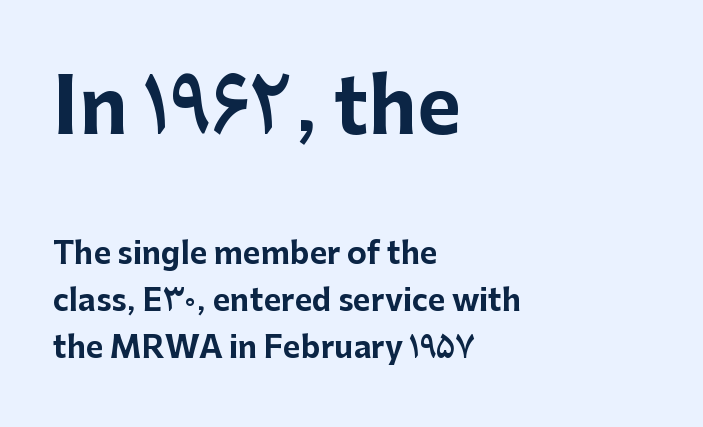
The image shows 75 px bold sans-serif type, upright; set left-aligned, normal line spacing (1.57x), normal letter spacing, not underlined; the first (top) block is 2.5x larger; low stroke contrast and a medium x-height.
